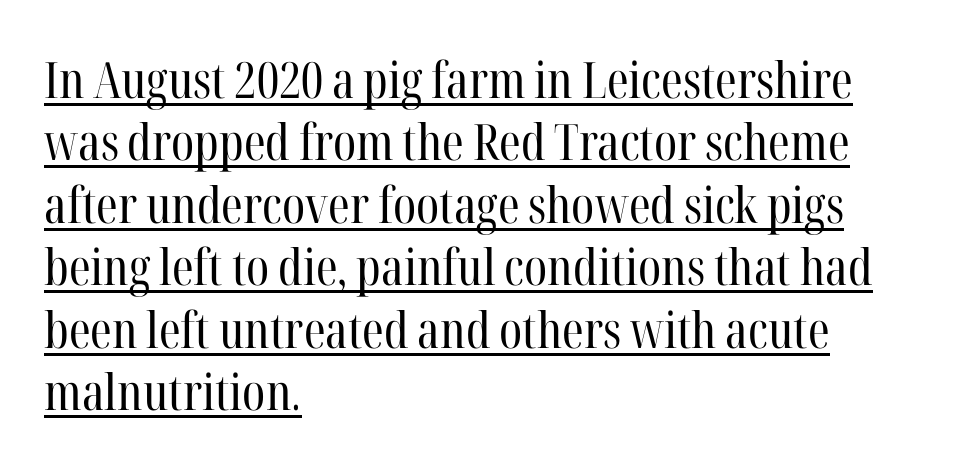
The image shows 50 px regular-weight, condensed serif type, upright; set left-aligned, normal line spacing (1.25x), normal letter spacing, underlined; high stroke contrast and a medium x-height.
